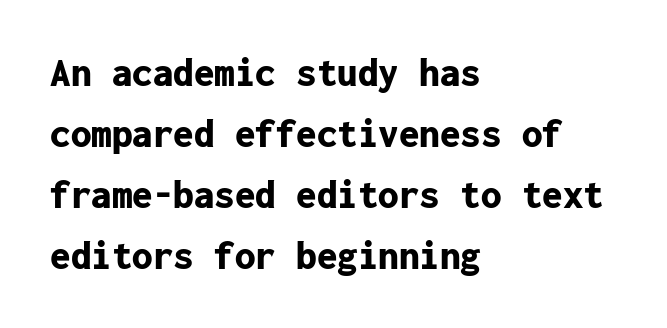
The image shows 41 px bold sans-serif type, upright, monospaced; set left-aligned, normal line spacing (1.49x), normal letter spacing, not underlined; low stroke contrast and a medium x-height.
